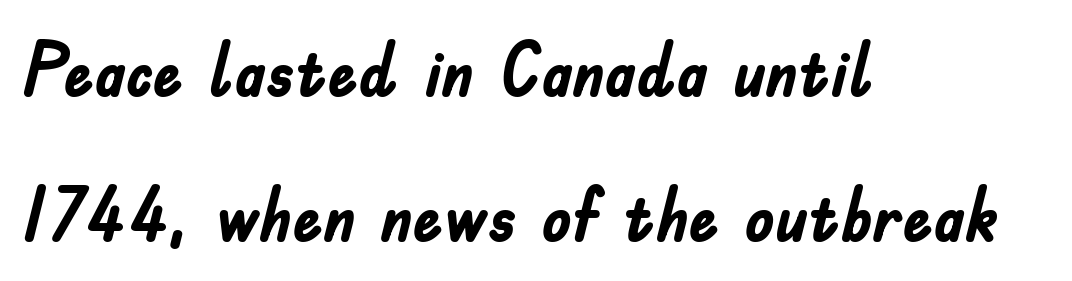
Q: Is the text bold? A: Yes.
Q: Is the text italic (slanted)? A: Yes.
Q: Is the typeface a serif or a sans-serif typeface? A: Sans-serif.
Q: Is the text underlined? A: No.
Q: How is the paragraph aligned? A: Left-aligned.
Q: Is the spacing between letters normal or unusually wide? A: Normal.
Q: Is the spacing between lines tight, normal or loose? A: Loose.
Q: Width (condensed, normal, or wide)? A: Condensed.
Q: Stroke contrast? A: Low.
Q: x-height? A: Small.
Q: Monospaced? A: No.
